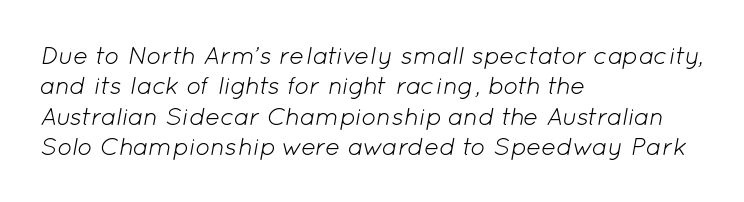
Style check: oblique. The specimen omits any rule beneath the text block's lines. On a weight scale, this lands at 450 or below. The compositor pushed each line to the left boundary.
